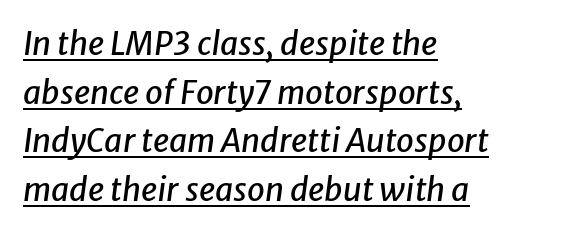
The image shows 32 px text type, italic (leaning right); set left-aligned, normal line spacing (1.52x), normal letter spacing, underlined; low stroke contrast and a medium x-height.
